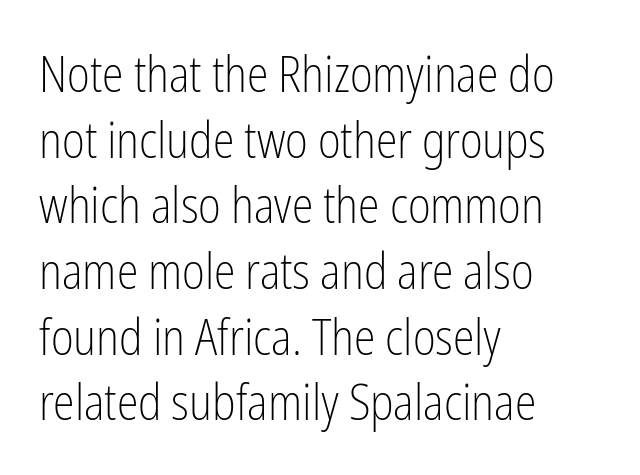
Here the designer chose a conventional face with non-uniform glyph widths. The rendering keeps characters at their native spacing. Which margin do the lines hug? The left one — the right edge is uneven. Look at the bottom of the vertical strokes: they stop flat, with no serifs.
